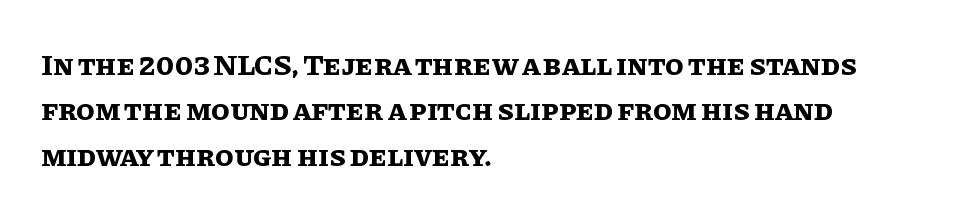
The image shows 30 px bold type, upright; set left-aligned, normal line spacing (1.51x), normal letter spacing, not underlined; low stroke contrast and a large x-height.
